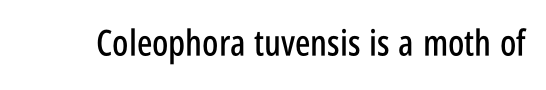
{"serif": "no", "italic": "no", "width": "condensed", "stroke_contrast": "low", "x_height": "large", "monospaced": "no", "underline": "no", "letter_spacing": "normal", "letter_spacing_em": 0.0, "glyph_px": 36}
